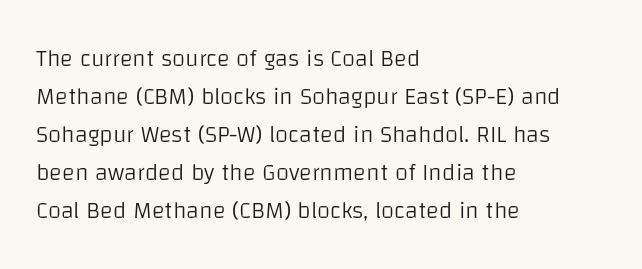
The image shows 24 px text type, upright; set left-aligned, normal line spacing (1.58x), normal letter spacing, not underlined.
